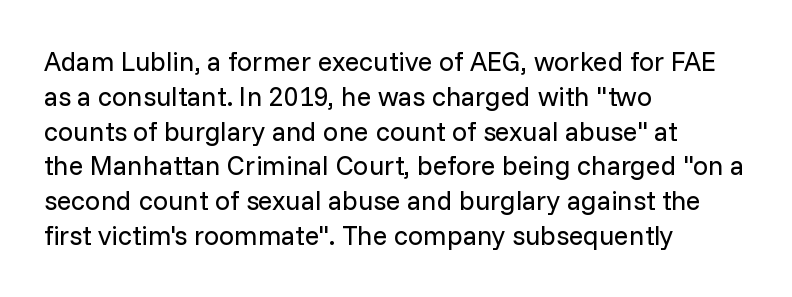
This sample keeps an unexceptional amount of space between lines. Characters remain perfectly vertical along every line. The gap between lines stays unmarked. Is this a heavy cut? Hardly; it is regular or lighter.
